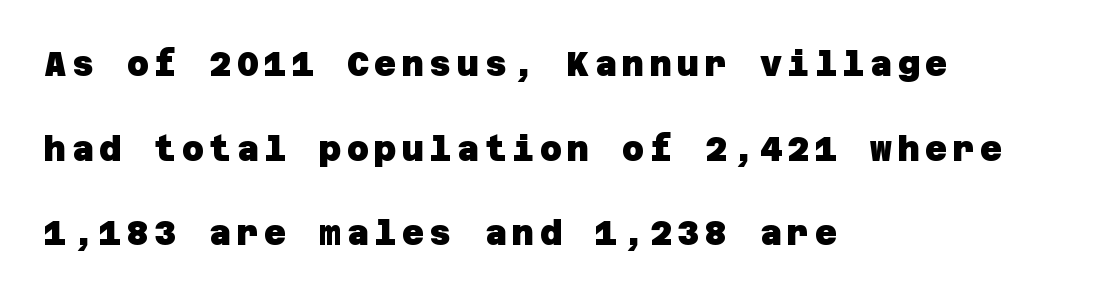
{"serif": "no", "bold": "yes", "weight": "heavy", "width": "normal", "stroke_contrast": "low", "x_height": "large", "underline": "no", "align": "left", "line_spacing": "loose", "line_spacing_ratio": 2.49, "glyph_px": 34}
